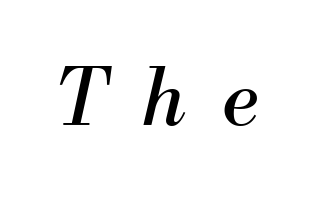
The image shows 77 px regular-weight serif type, italic (leaning right); set unusually wide letter spacing (+0.48 em), not underlined; medium stroke contrast and a small x-height.
